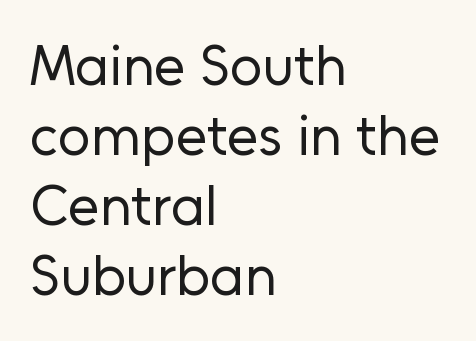
The baseline area is clear. Italic: no, the glyphs are upright roman. You could not count columns in this text — the font is proportionally spaced. These glyphs show unthickened strokes, regular width or finer. The passage shown has conventional tracking throughout.
